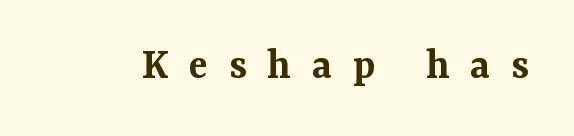
The image shows 45 px semibold serif type, upright; set unusually wide letter spacing (+0.46 em), not underlined; medium stroke contrast and a medium x-height.
